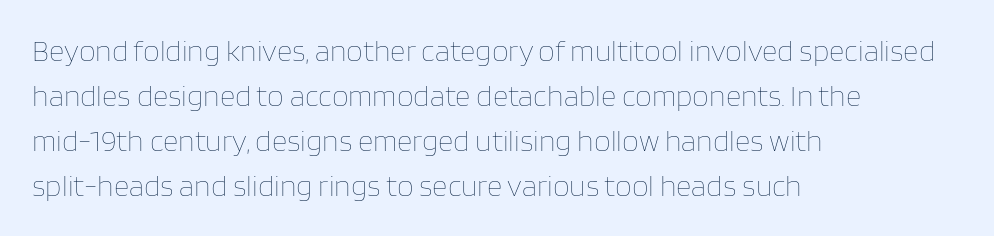
The gaps between neighbouring characters are ordinary and unremarkable. Is this a heavy cut? Hardly; it is regular or lighter. The passage shown is typed in a proportional face where columns would drift. Every character sits straight up, as roman type does. The designer left line spacing at the default. Every row of glyphs begins at an identical x-position on the left.
